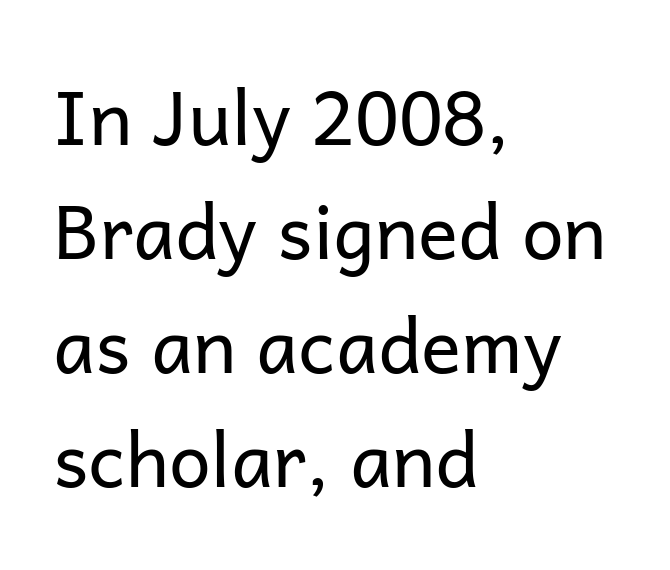
{"serif": "no", "italic": "no", "bold": "no", "weight": "regular", "width": "normal", "stroke_contrast": "low", "x_height": "medium", "monospaced": "no", "underline": "no", "align": "left", "line_spacing": "normal", "line_spacing_ratio": 1.52, "letter_spacing": "normal", "letter_spacing_em": 0.0, "glyph_px": 75}
